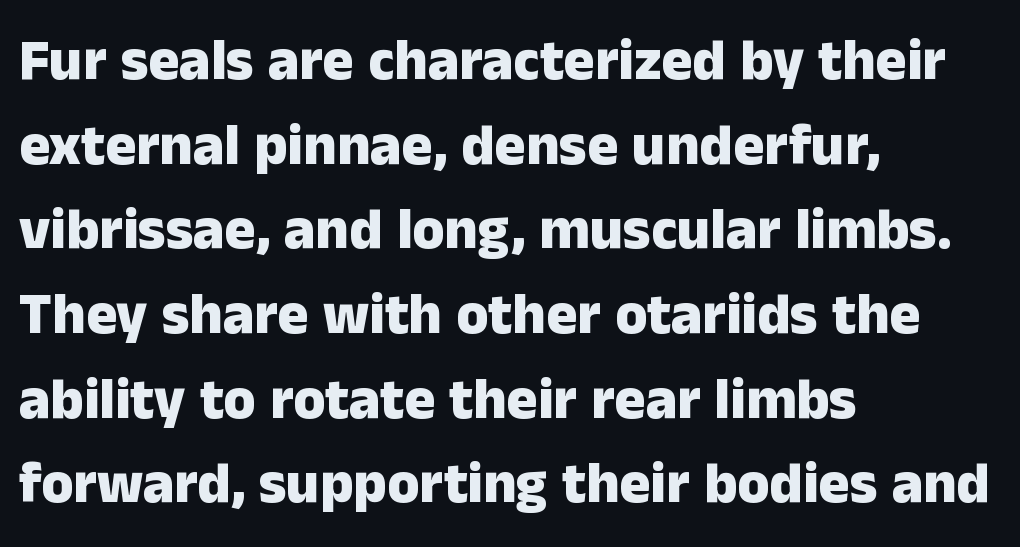
If you measured baseline to baseline, you'd find a middling distance. Clear beneath every line of the passage. Italic: no, the glyphs are upright roman. You could not count columns in this text — the font is proportionally spaced. The passage shown has conventional tracking throughout.
